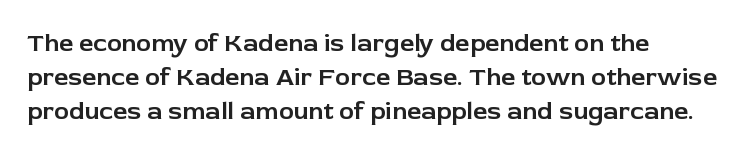
The image shows 25 px text type, upright; set left-aligned, normal line spacing (1.36x), normal letter spacing, not underlined.
